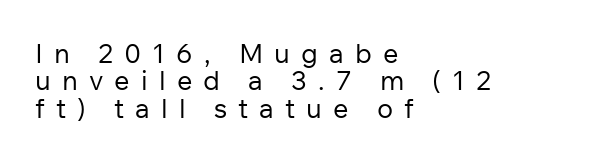
No heavy texture on the line: the type isn't bold. The face used here is rendered with a markedly widened letterfit. The lettering holds an erect, upright posture throughout. Leading: reduced. Bare-footed words on every line.
